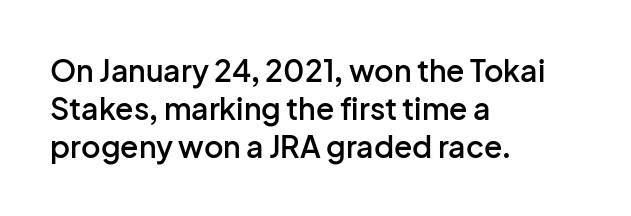
A roman cut, with each character standing at attention. In terms of weight, the rendering is demibold, just under bold. Each new line begins a customary step beneath the previous one. Inter-character spacing is left at the font's built-in metrics. Character widths vary here, with narrow letters taking less room than wide ones.
